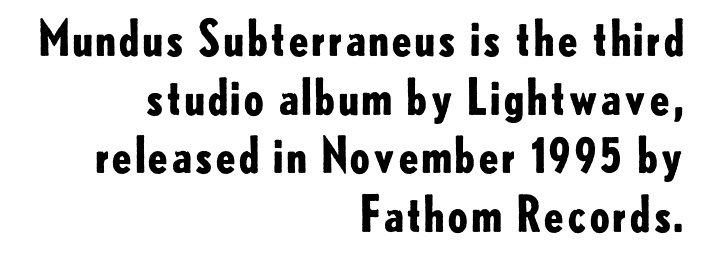
{"serif": "no", "italic": "no", "bold": "yes", "weight": "bold", "width": "normal", "stroke_contrast": "low", "x_height": "small", "monospaced": "no", "underline": "no", "align": "right", "line_spacing_ratio": 1.22, "letter_spacing": "normal", "letter_spacing_em": 0.0, "glyph_px": 48}
